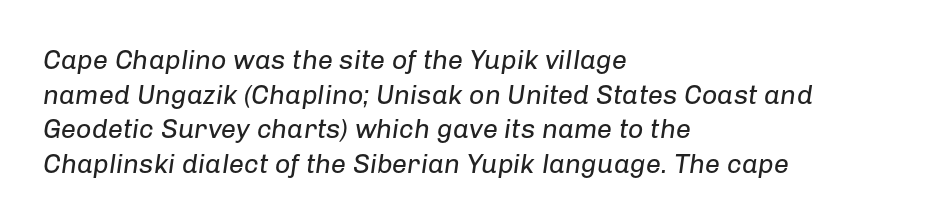
{"italic": "yes", "lean": "right", "slant_degrees": 8, "bold": "no", "underline": "no", "align": "left", "line_spacing": "normal", "line_spacing_ratio": 1.28, "letter_spacing": "normal", "letter_spacing_em": 0.0, "glyph_px": 27}
